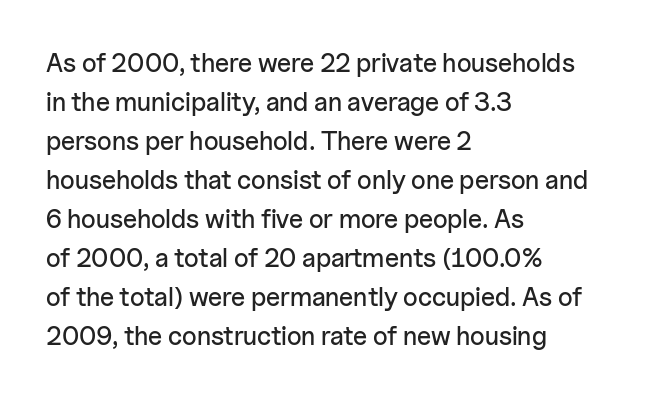
The compositor pushed each line to the left boundary. Every stem runs plumb, perpendicular to the baseline. This sample keeps an unexceptional amount of space between lines. Here the glyphs are tracked normally, forming tight word shapes. Descender tails drop into unmarked territory.
